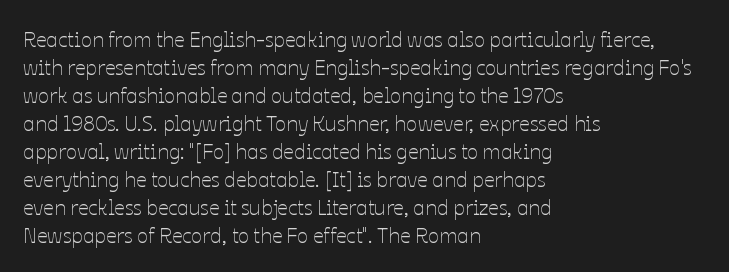
The image shows 21 px text type, upright; set left-aligned, normal line spacing (1.33x), normal letter spacing, not underlined.
